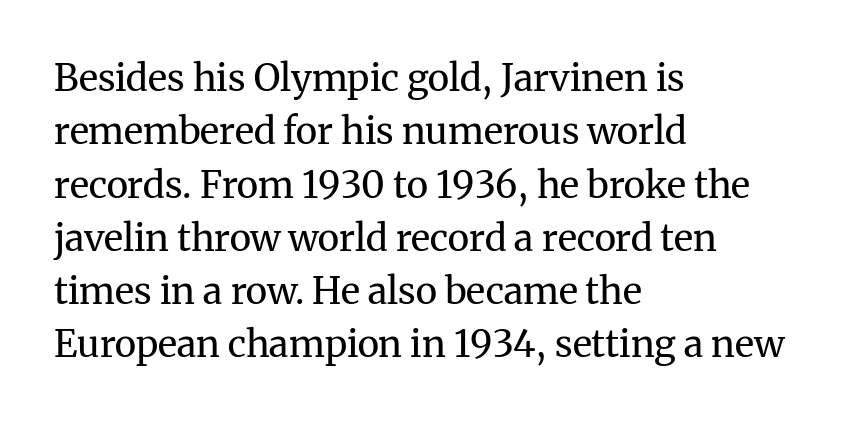
The image shows 37 px regular-weight serif type, upright; set left-aligned, normal line spacing (1.44x), normal letter spacing, not underlined; medium stroke contrast and a medium x-height.
